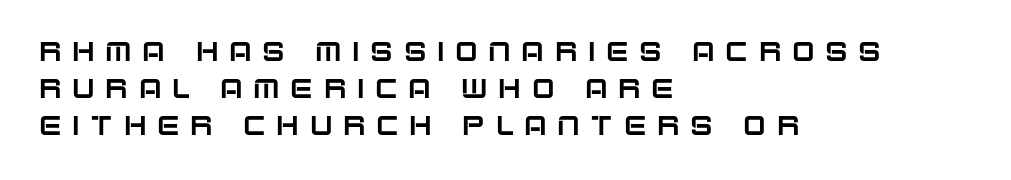
The image shows 27 px text type, upright; set left-aligned, normal line spacing (1.37x), unusually wide letter spacing (+0.39 em), not underlined.
